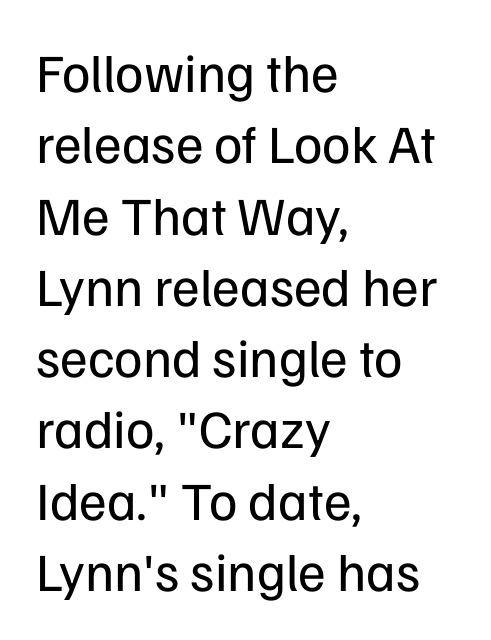
The block of text has a typical density, with ordinary space between rows. Is the type heavy? It reads as light-to-regular instead. The gap between lines stays unmarked. The face used here is rendered with its standard letterfit. Each letter keeps its own natural width here, so spacing adapts to shape.
